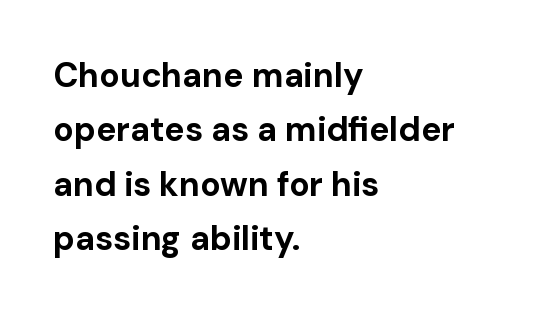
{"serif": "no", "italic": "no", "bold": "yes", "weight": "bold", "width": "normal", "stroke_contrast": "low", "x_height": "medium", "monospaced": "no", "underline": "no", "align": "left", "line_spacing": "normal", "line_spacing_ratio": 1.6, "letter_spacing": "normal", "letter_spacing_em": 0.0, "glyph_px": 34}
